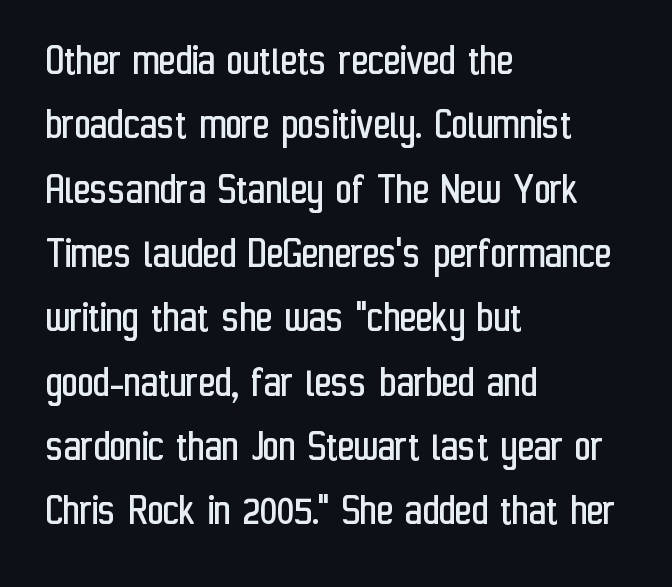
Q: Is the text bold? A: No.
Q: Is the text italic (slanted)? A: No, it is upright.
Q: Is the typeface a serif or a sans-serif typeface? A: Sans-serif.
Q: Is the text underlined? A: No.
Q: How is the paragraph aligned? A: Left-aligned.
Q: Is the spacing between letters normal or unusually wide? A: Normal.
Q: Is the spacing between lines tight, normal or loose? A: Normal.
Q: Width (condensed, normal, or wide)? A: Condensed.
Q: Stroke contrast? A: Low.
Q: x-height? A: Medium.
Q: Monospaced? A: No.
